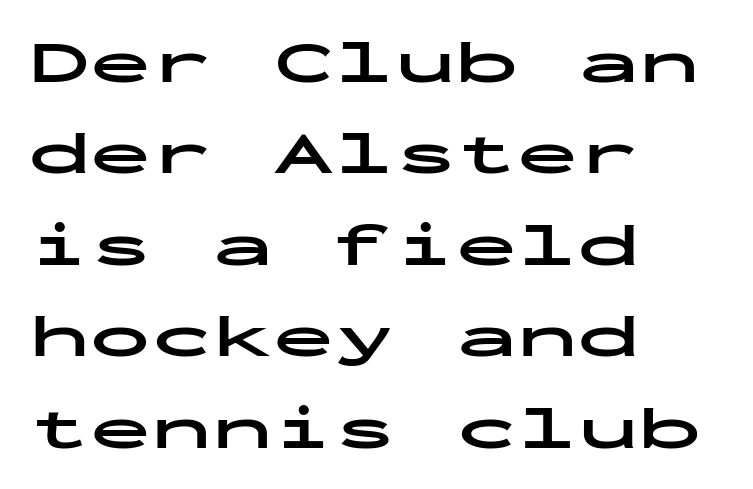
The image shows 61 px bold, wide sans-serif type, upright, monospaced; set left-aligned, normal line spacing (1.5x), normal letter spacing, not underlined; low stroke contrast and a medium x-height.
